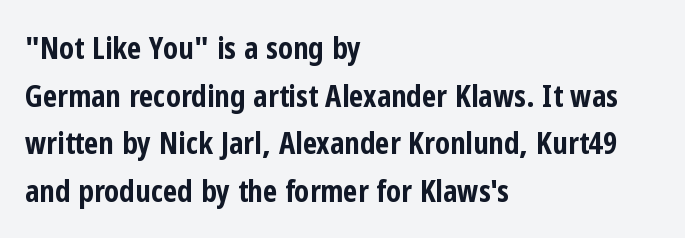
{"serif": "no", "italic": "no", "bold": "yes", "weight": "bold", "width": "condensed", "stroke_contrast": "low", "x_height": "medium", "monospaced": "no", "underline": "no", "align": "left", "line_spacing": "normal", "line_spacing_ratio": 1.54, "letter_spacing": "normal", "letter_spacing_em": 0.0, "glyph_px": 31}
